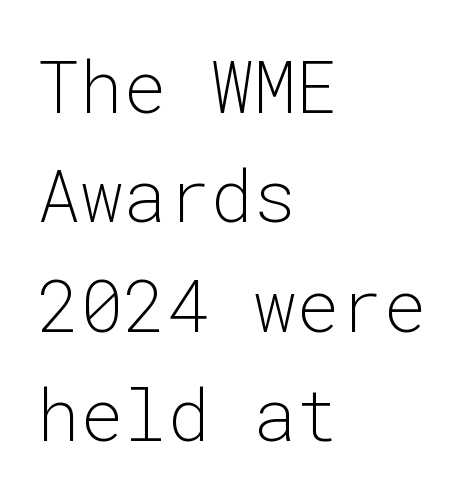
Q: Is the text bold? A: No.
Q: Is the text italic (slanted)? A: No, it is upright.
Q: Is the typeface a serif or a sans-serif typeface? A: Sans-serif.
Q: Is the text underlined? A: No.
Q: How is the paragraph aligned? A: Left-aligned.
Q: Is the spacing between letters normal or unusually wide? A: Normal.
Q: Is the spacing between lines tight, normal or loose? A: Normal.
Q: Width (condensed, normal, or wide)? A: Normal.
Q: Stroke contrast? A: Low.
Q: x-height? A: Medium.
Q: Monospaced? A: Yes.
